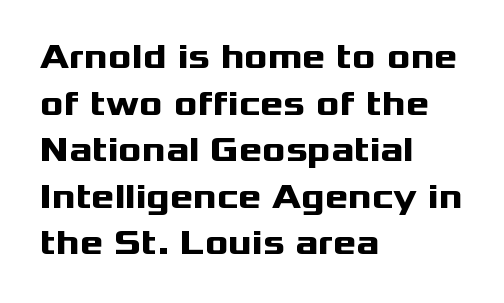
{"serif": "no", "italic": "no", "bold": "yes", "weight": "heavy", "width": "wide", "stroke_contrast": "medium", "x_height": "medium", "monospaced": "no", "underline": "no", "align": "left", "line_spacing": "normal", "line_spacing_ratio": 1.33, "letter_spacing": "normal", "letter_spacing_em": 0.0, "glyph_px": 35}
